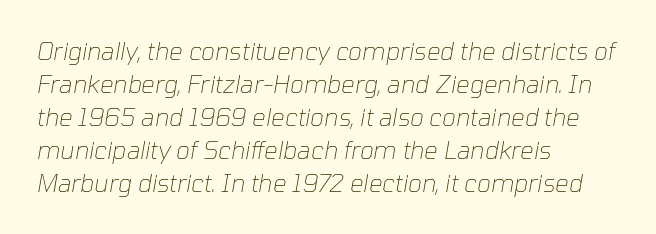
The image shows 24 px text type, italic (leaning right); set left-aligned, normal line spacing (1.38x), normal letter spacing, not underlined.
